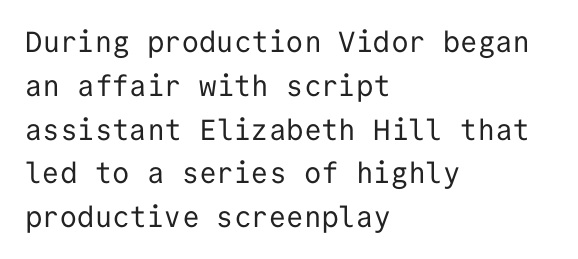
The image shows 29 px regular-weight sans-serif type, upright, monospaced; set left-aligned, normal line spacing (1.51x), normal letter spacing, not underlined; low stroke contrast and a medium x-height.
